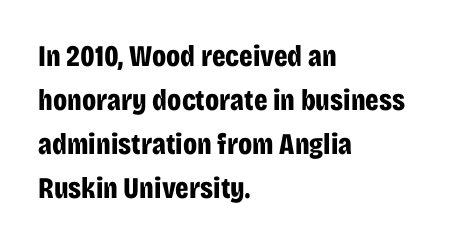
The image shows 30 px bold, condensed sans-serif type, upright; set left-aligned, normal line spacing (1.47x), normal letter spacing, not underlined; low stroke contrast and a large x-height.
